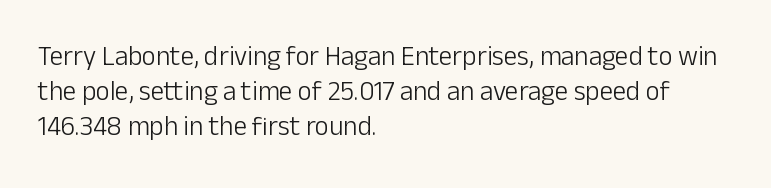
This sample keeps an unexceptional amount of space between lines. Characters remain perfectly vertical along every line. The gap between lines stays unmarked. Is this a heavy cut? Hardly; it is regular or lighter.
